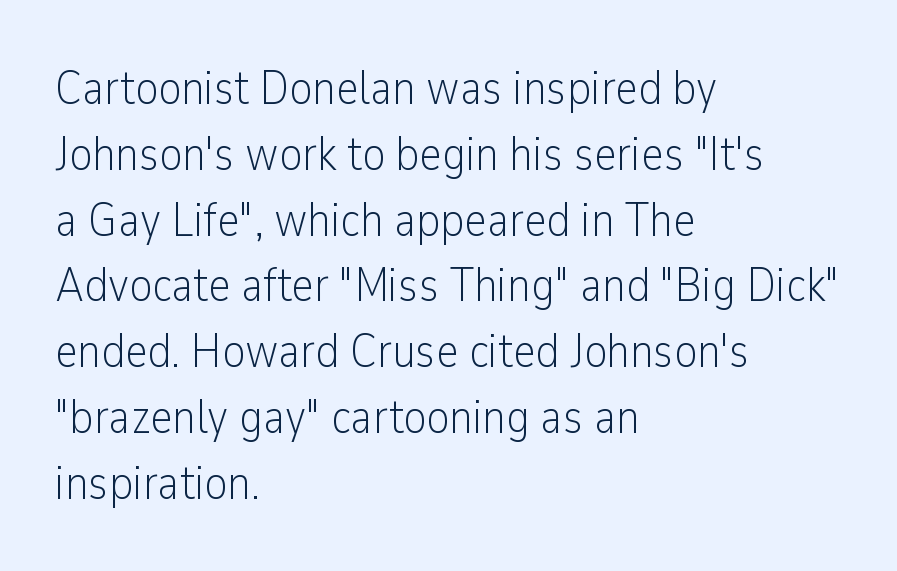
The image shows 48 px light, condensed sans-serif type, upright; set left-aligned, normal line spacing (1.37x), normal letter spacing, not underlined; low stroke contrast and a medium x-height.
